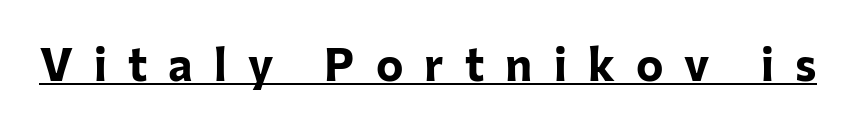
You'd pick this weight for a headline — it's a proper bold. The letters carry no serifs — their stems end cleanly without finishing strokes. Is there any slant? The stems are plumb. Do the characters align in a grid? No, the font is proportional.
